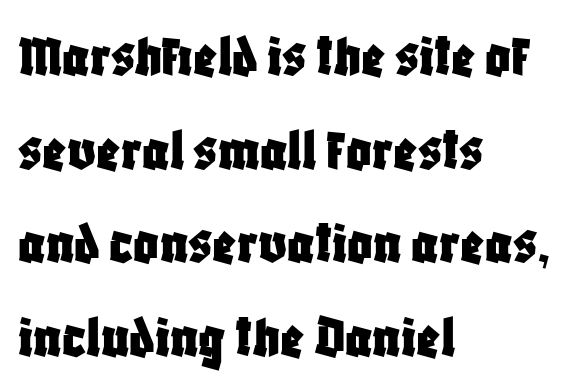
Q: Is the text italic (slanted)? A: No, it is upright.
Q: Is the typeface a serif or a sans-serif typeface? A: Sans-serif.
Q: Is the text underlined? A: No.
Q: How is the paragraph aligned? A: Left-aligned.
Q: Is the spacing between letters normal or unusually wide? A: Normal.
Q: Is the spacing between lines tight, normal or loose? A: Normal.
Q: Width (condensed, normal, or wide)? A: Condensed.
Q: Stroke contrast? A: Low.
Q: x-height? A: Large.
Q: Monospaced? A: No.
